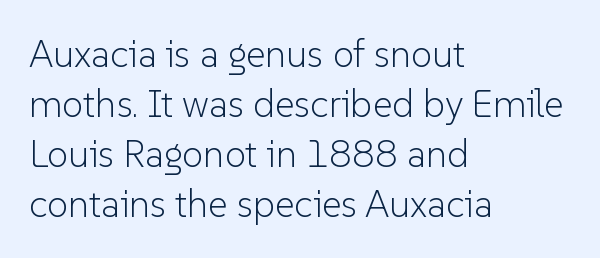
The image shows 38 px light sans-serif type, upright; set left-aligned, normal line spacing (1.32x), normal letter spacing, not underlined; low stroke contrast and a medium x-height.
